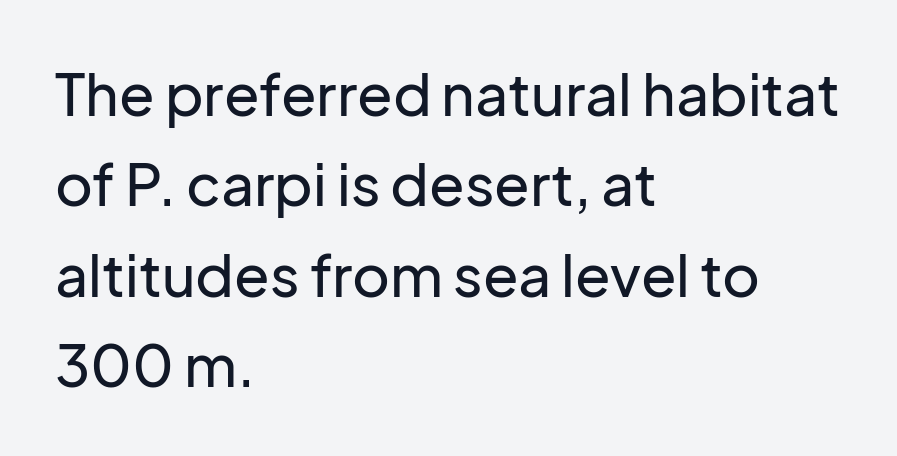
Q: Is the text italic (slanted)? A: No, it is upright.
Q: Is the typeface a serif or a sans-serif typeface? A: Sans-serif.
Q: Is the text underlined? A: No.
Q: How is the paragraph aligned? A: Left-aligned.
Q: Is the spacing between letters normal or unusually wide? A: Normal.
Q: Is the spacing between lines tight, normal or loose? A: Normal.
Q: Width (condensed, normal, or wide)? A: Normal.
Q: Stroke contrast? A: Low.
Q: x-height? A: Medium.
Q: Monospaced? A: No.
